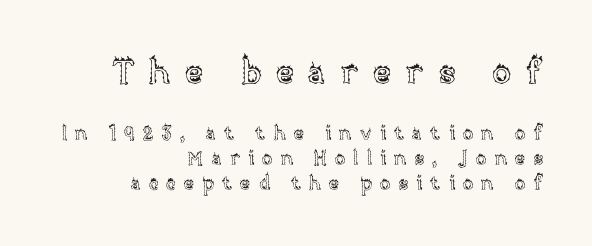
Q: Is the text italic (slanted)? A: No, it is upright.
Q: Is the text underlined? A: No.
Q: How is the paragraph aligned? A: Right-aligned.
Q: Is the spacing between letters normal or unusually wide? A: Unusually wide.
Q: Is the spacing between lines tight, normal or loose? A: Normal.
Q: Which block of text is set in a larger size, the first (top) or the second (bottom)? A: The first (top) one.
Q: Width (condensed, normal, or wide)? A: Normal.
Q: x-height? A: Large.
Q: Monospaced? A: No.
